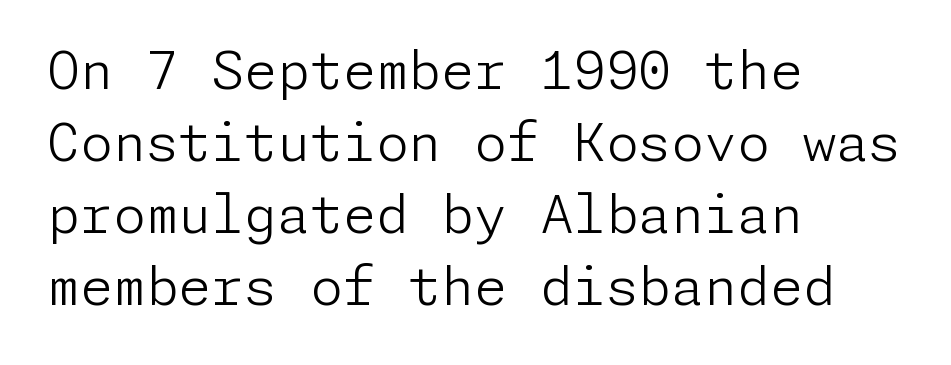
The image shows 53 px light sans-serif type, upright; set left-aligned, normal line spacing (1.36x), normal letter spacing, not underlined; low stroke contrast and a medium x-height.
